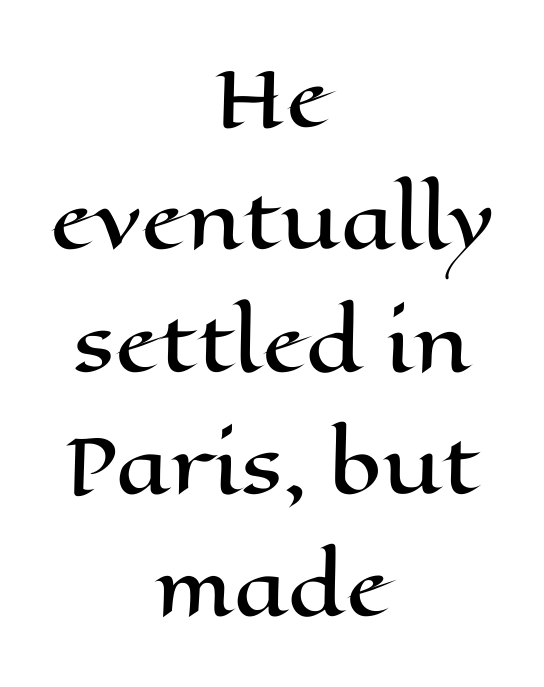
No word sits above an underline. These lines are rendered in a variable-pitch font. No extra tracking has been applied to these lines. It's the straight-up-and-down kind of type. The lines in this sample share a center point and differ in where they start and stop.
